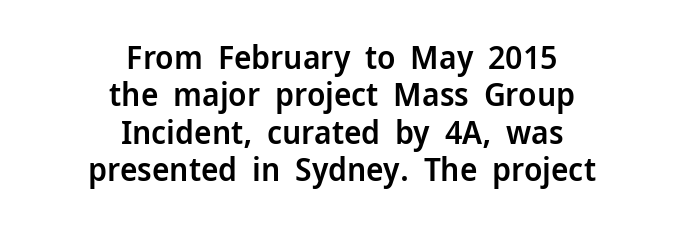
Q: Is the text bold? A: Semi-bold.
Q: Is the text italic (slanted)? A: No, it is upright.
Q: Is the typeface a serif or a sans-serif typeface? A: Sans-serif.
Q: Is the text underlined? A: No.
Q: How is the paragraph aligned? A: Centered.
Q: Is the spacing between letters normal or unusually wide? A: Normal.
Q: Is the spacing between lines tight, normal or loose? A: Tight.
Q: Width (condensed, normal, or wide)? A: Normal.
Q: Stroke contrast? A: Low.
Q: x-height? A: Medium.
Q: Monospaced? A: No.
